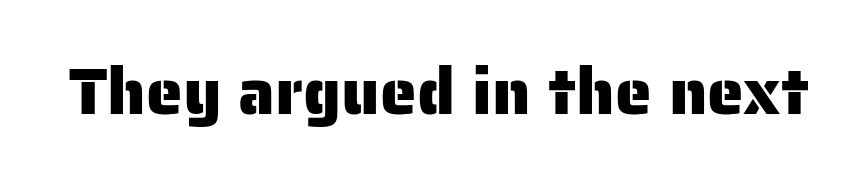
Q: Is the text italic (slanted)? A: No, it is upright.
Q: Is the typeface a serif or a sans-serif typeface? A: Sans-serif.
Q: Is the text underlined? A: No.
Q: Is the spacing between letters normal or unusually wide? A: Normal.
Q: Width (condensed, normal, or wide)? A: Normal.
Q: Stroke contrast? A: Low.
Q: x-height? A: Medium.
Q: Monospaced? A: No.
